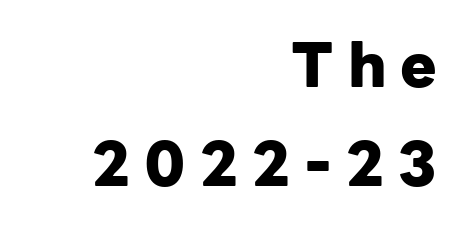
Q: Is the text bold? A: Yes.
Q: Is the text italic (slanted)? A: No, it is upright.
Q: Is the typeface a serif or a sans-serif typeface? A: Sans-serif.
Q: Is the text underlined? A: No.
Q: How is the paragraph aligned? A: Right-aligned.
Q: Is the spacing between letters normal or unusually wide? A: Unusually wide.
Q: Is the spacing between lines tight, normal or loose? A: Normal.
Q: Width (condensed, normal, or wide)? A: Normal.
Q: Stroke contrast? A: Low.
Q: x-height? A: Medium.
Q: Monospaced? A: No.
